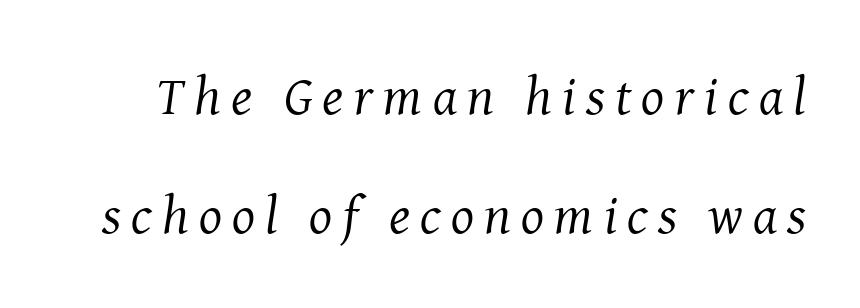
Style check: oblique. Just letters on the line, the space beneath them empty. Observe the serifs anchoring each vertical stroke in this sample. The letters advance in unequal steps, a hallmark of proportional type. The letterforms sit at book weight or below. The lines are spread far apart with generous leading.
